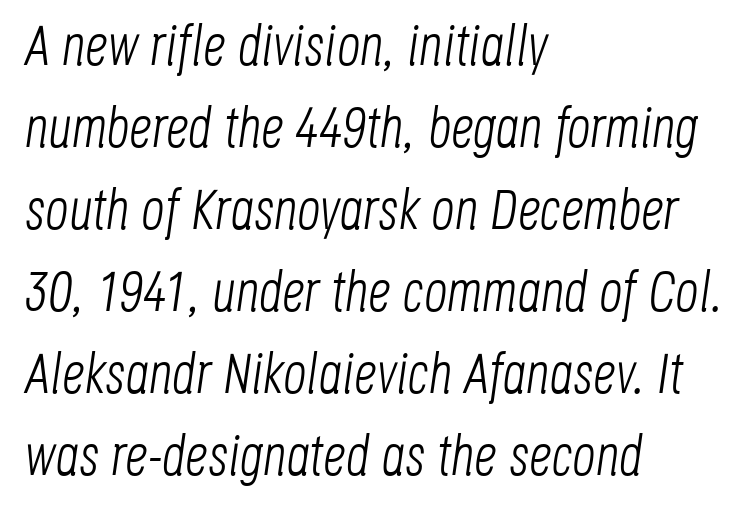
The image shows 57 px light, condensed type, italic (leaning right); set left-aligned, normal line spacing (1.44x), normal letter spacing, not underlined; low stroke contrast and a large x-height.
